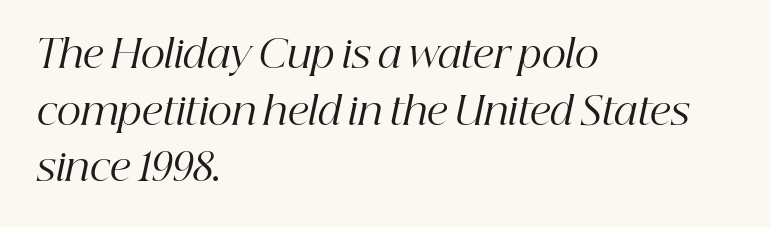
The image shows 38 px regular-weight serif type, italic (leaning right); set left-aligned, normal line spacing (1.49x), normal letter spacing, not underlined; high stroke contrast and a medium x-height.
